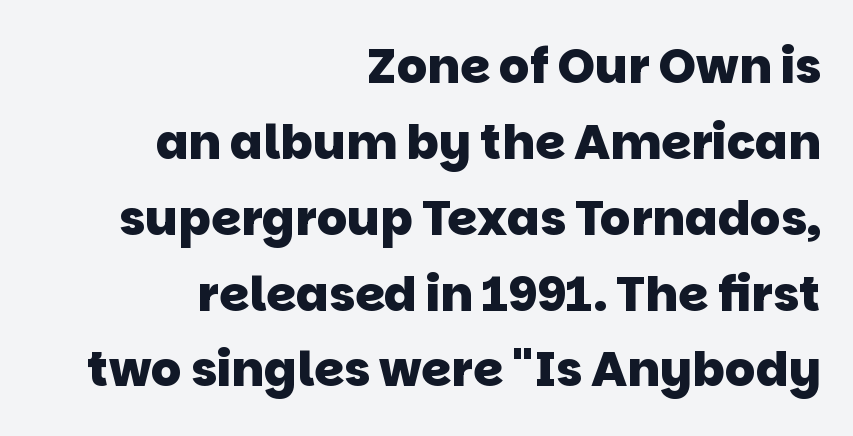
This rendering employs a face without finishing strokes, i.e., a sans-serif. Baseline-to-baseline distance is the conventional proportion of letter height. This sample has the flowing, uneven cadence of proportional lettering. Students, this is bold: see how much ink each stroke carries.
